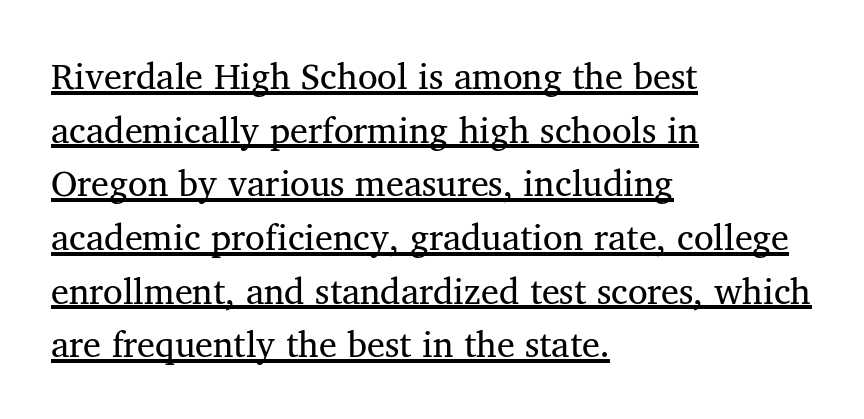
Varying glyph widths throughout — classic text-font behaviour. Type style note: has serifs. These lines stack with their left ends in a neat column. The words here are underlined. Regarding leading, the lines here are spaced in the standard way. Honestly, the letter spacing is just normal — you wouldn't notice it.
